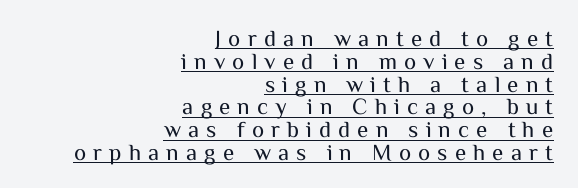
The image shows 23 px text type, upright; set right-aligned, tight line spacing (0.99x), unusually wide letter spacing (+0.31 em), underlined.
